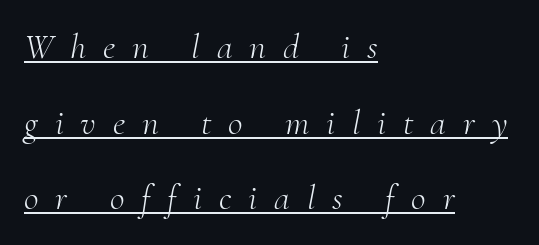
Q: Is the text bold? A: No.
Q: Is the text italic (slanted)? A: Yes, it leans right by about 10 degrees.
Q: Is the typeface a serif or a sans-serif typeface? A: Serif.
Q: Is the text underlined? A: Yes.
Q: How is the paragraph aligned? A: Left-aligned.
Q: Is the spacing between letters normal or unusually wide? A: Unusually wide.
Q: Is the spacing between lines tight, normal or loose? A: Loose.
Q: Width (condensed, normal, or wide)? A: Normal.
Q: Stroke contrast? A: Medium.
Q: x-height? A: Small.
Q: Monospaced? A: No.
